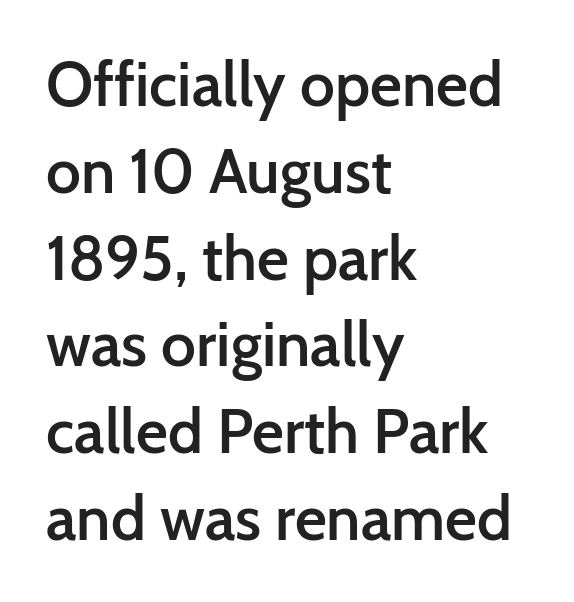
The text block is weighted toward the left margin, trailing off unevenly rightward. Examine the stroke ends and you'll find no serifs. A typesetter would mark this as roman, not italic. What weight is shown? A semibold, between regular and bold. What stands out about the letter spacing? Nothing — it is the standard amount.
